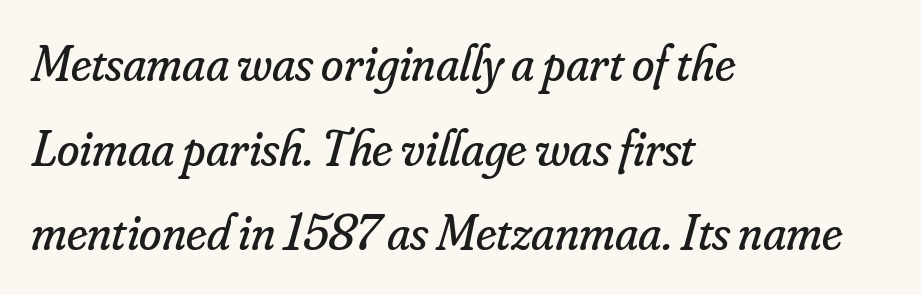
{"serif": "yes", "italic": "yes", "lean": "right", "slant_degrees": 16, "bold": "no", "weight": "regular", "width": "normal", "stroke_contrast": "low", "x_height": "small", "monospaced": "no", "underline": "no", "align": "left", "line_spacing": "normal", "line_spacing_ratio": 1.66, "letter_spacing": "normal", "letter_spacing_em": 0.0, "glyph_px": 51}
